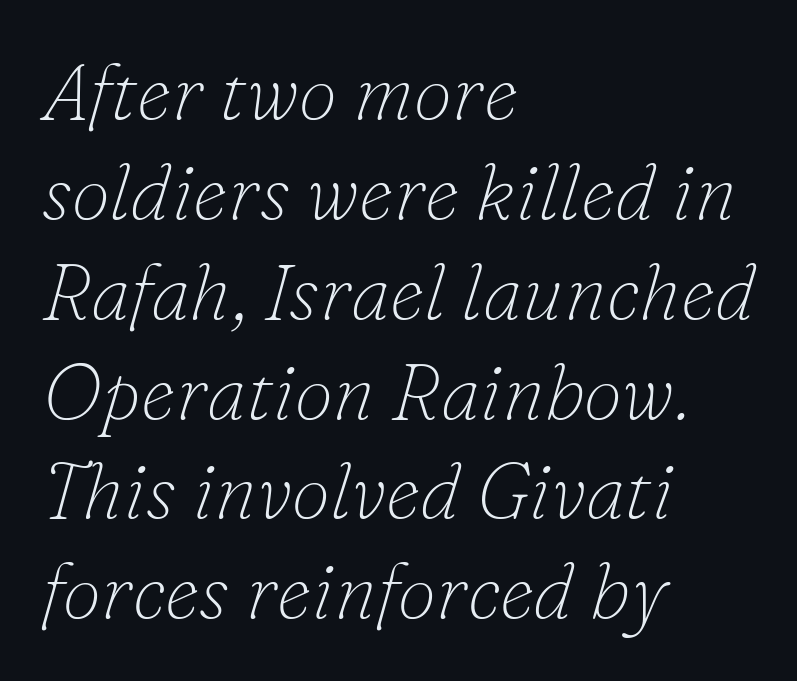
{"serif": "yes", "italic": "yes", "lean": "right", "slant_degrees": 16, "bold": "no", "weight": "thin", "width": "normal", "stroke_contrast": "low", "x_height": "small", "monospaced": "no", "underline": "no", "align": "left", "line_spacing": "normal", "line_spacing_ratio": 1.28, "letter_spacing": "normal", "letter_spacing_em": 0.0, "glyph_px": 78}
